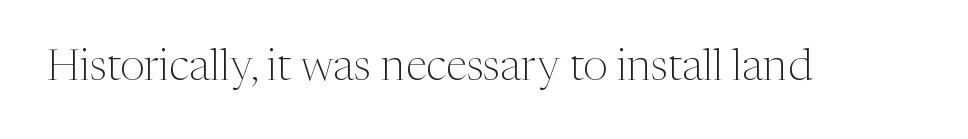
The specimen omits any rule beneath the text block's lines. This sample uses a serif face. Between one letter and the next there's only the usual sliver of space. The letters advance in unequal steps, a hallmark of proportional type. The strokes carry an ordinary text weight at most. A typesetter would mark this as roman, not italic.
